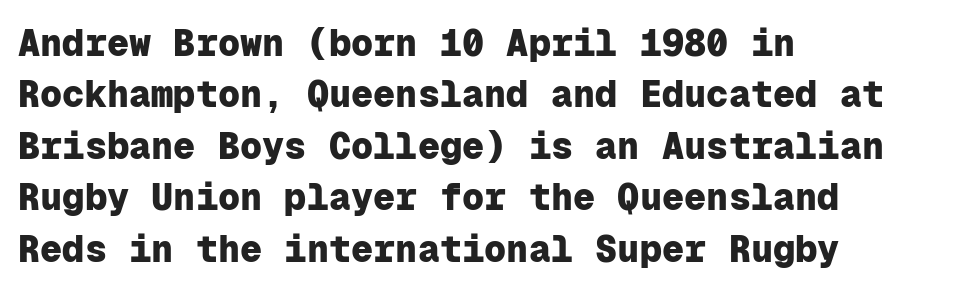
{"serif": "no", "italic": "no", "bold": "yes", "weight": "heavy", "width": "normal", "stroke_contrast": "low", "x_height": "medium", "monospaced": "yes", "underline": "no", "align": "left", "line_spacing": "normal", "line_spacing_ratio": 1.39, "letter_spacing": "normal", "letter_spacing_em": 0.0, "glyph_px": 37}
